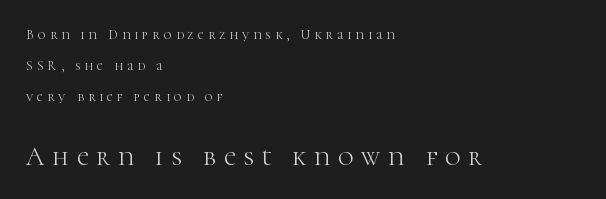
Q: Is the text bold? A: No.
Q: Is the text italic (slanted)? A: No, it is upright.
Q: Is the text underlined? A: No.
Q: How is the paragraph aligned? A: Left-aligned.
Q: Is the spacing between letters normal or unusually wide? A: Unusually wide.
Q: Is the spacing between lines tight, normal or loose? A: Loose.
Q: Which block of text is set in a larger size, the first (top) or the second (bottom)? A: The second (bottom) one.
